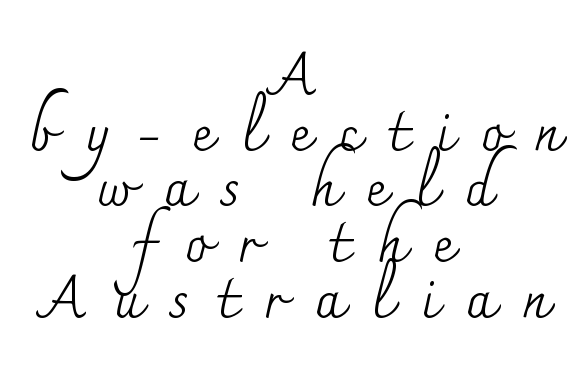
One-word summary of the alignment: center. The letters advance in unequal steps, a hallmark of proportional type. Inter-character spacing is expanded well beyond the font's built-in metrics.
